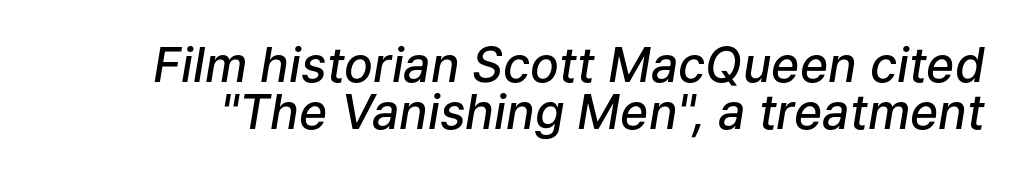
The glyphs have the mass of a demibold cut, below bold. Honestly, there is no underline to notice here at all. You could not count columns in this text — the font is proportionally spaced. The block of text is dense from top to bottom, with scant space between rows.
